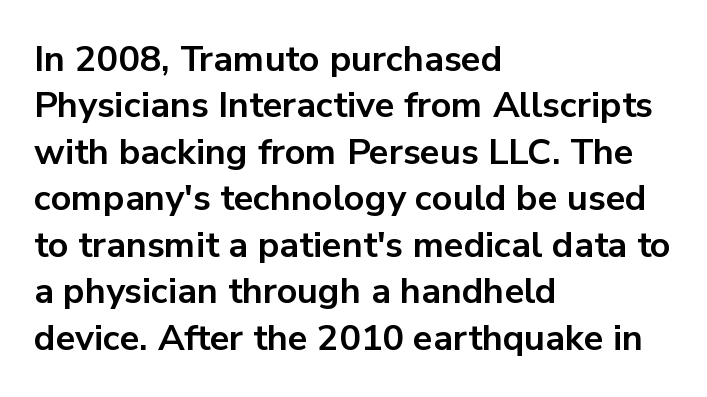
Q: Is the text bold? A: Yes.
Q: Is the text italic (slanted)? A: No, it is upright.
Q: Is the typeface a serif or a sans-serif typeface? A: Sans-serif.
Q: Is the text underlined? A: No.
Q: How is the paragraph aligned? A: Left-aligned.
Q: Is the spacing between letters normal or unusually wide? A: Normal.
Q: Is the spacing between lines tight, normal or loose? A: Normal.
Q: Width (condensed, normal, or wide)? A: Normal.
Q: Stroke contrast? A: Low.
Q: x-height? A: Medium.
Q: Monospaced? A: No.
